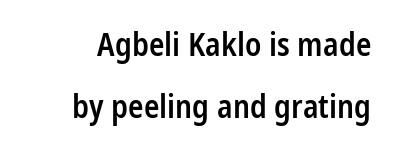
{"serif": "no", "italic": "no", "bold": "semi", "weight": "semibold", "width": "condensed", "stroke_contrast": "low", "x_height": "medium", "monospaced": "no", "underline": "no", "line_spacing": "loose", "line_spacing_ratio": 1.94, "letter_spacing": "normal", "letter_spacing_em": 0.0, "glyph_px": 32}
